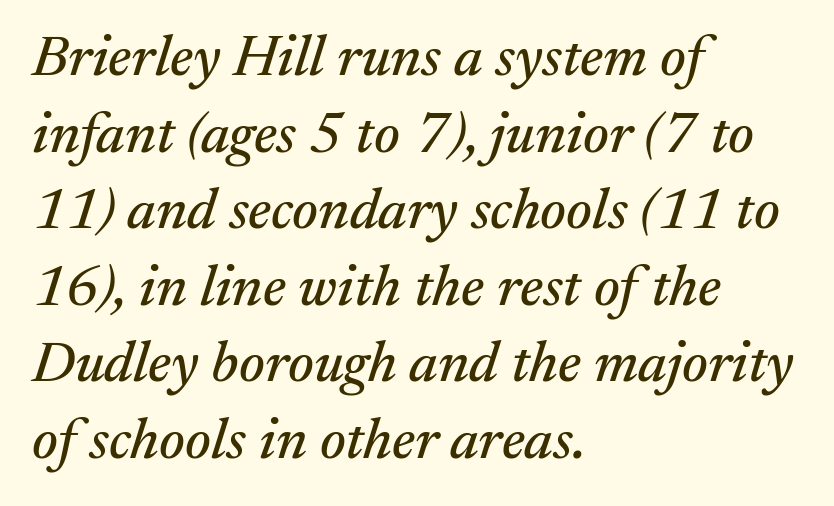
Q: Is the text italic (slanted)? A: Yes, it leans right by about 17 degrees.
Q: Is the typeface a serif or a sans-serif typeface? A: Serif.
Q: Is the text underlined? A: No.
Q: How is the paragraph aligned? A: Left-aligned.
Q: Is the spacing between letters normal or unusually wide? A: Normal.
Q: Is the spacing between lines tight, normal or loose? A: Normal.
Q: Width (condensed, normal, or wide)? A: Normal.
Q: Stroke contrast? A: Medium.
Q: x-height? A: Medium.
Q: Monospaced? A: No.
